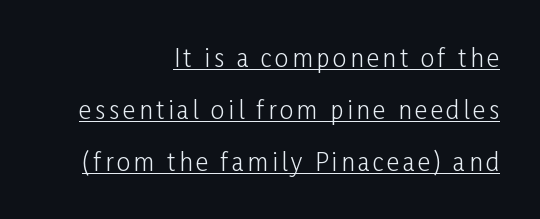
{"italic": "no", "bold": "no", "underline": "yes", "align": "right", "line_spacing": "loose", "line_spacing_ratio": 2.16, "glyph_px": 24}
